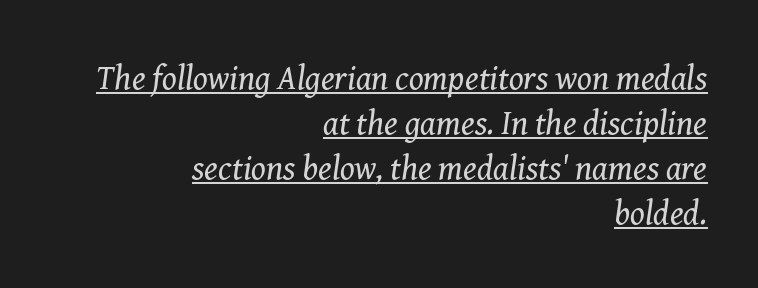
{"serif": "yes", "italic": "yes", "lean": "right", "slant_degrees": 8, "bold": "no", "weight": "regular", "width": "normal", "stroke_contrast": "medium", "x_height": "medium", "monospaced": "no", "underline": "yes", "align": "right", "line_spacing": "normal", "line_spacing_ratio": 1.32, "letter_spacing": "normal", "letter_spacing_em": 0.0, "glyph_px": 34}
